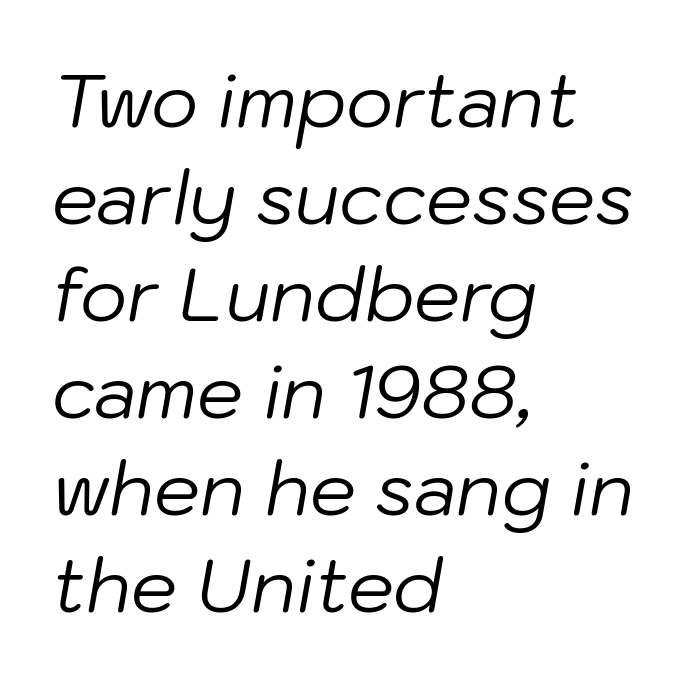
The image shows 73 px regular-weight type, italic (leaning right); set left-aligned, normal line spacing (1.33x), normal letter spacing, not underlined; low stroke contrast and a medium x-height.
